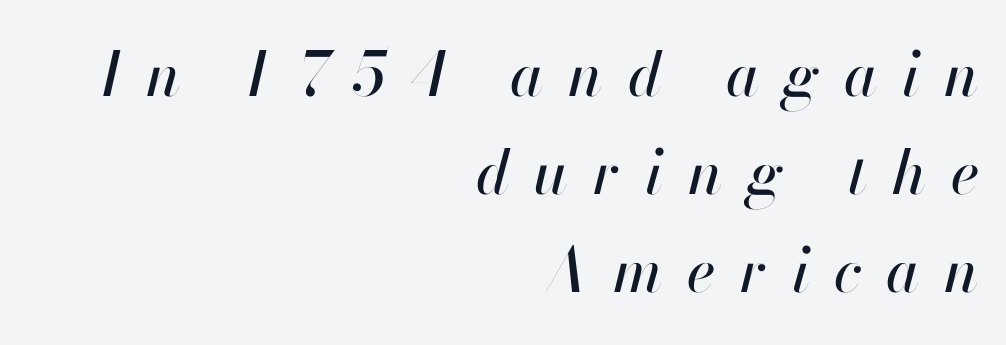
Tracking value appears strongly positive — letters spread wide. The foot of each line stays bare and open. Is the type slanted? Yes — the strokes lean at a clear angle. The lines are quadded right.
